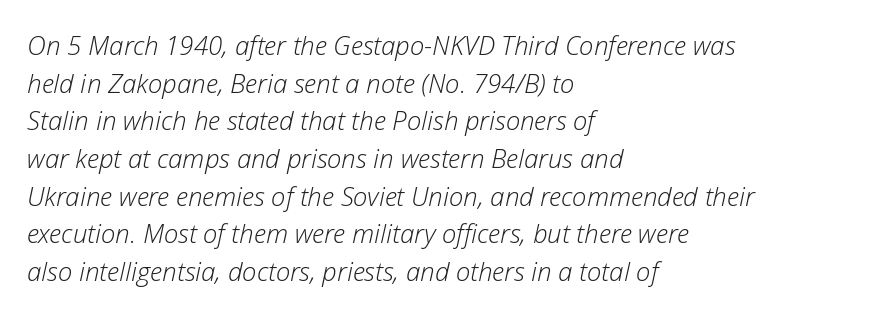
Regular leading. Notice how the passage keeps a crisp vertical edge on the left only. Stems here are at most as thick as an everyday book face. The whole block is typeset with a tilt. Rule under the text: the space is simply empty. The gaps between neighbouring characters are ordinary and unremarkable.
